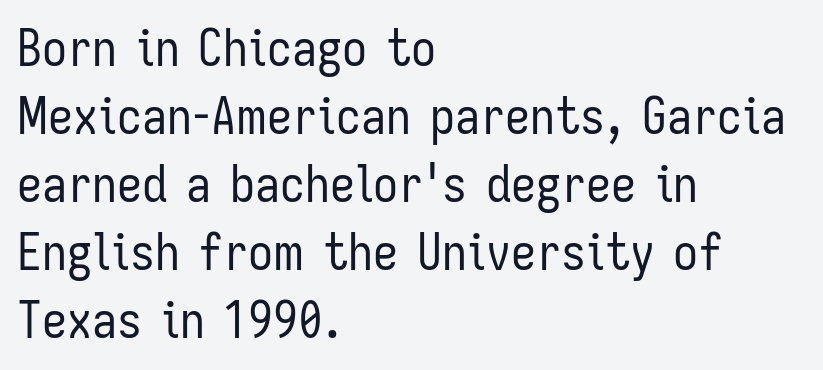
{"serif": "no", "italic": "no", "bold": "no", "weight": "regular", "width": "condensed", "stroke_contrast": "low", "x_height": "medium", "monospaced": "no", "underline": "no", "align": "left", "line_spacing": "normal", "line_spacing_ratio": 1.36, "letter_spacing": "normal", "letter_spacing_em": 0.0, "glyph_px": 50}
